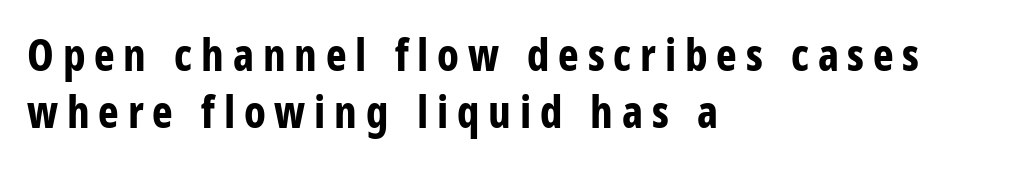
{"serif": "no", "italic": "no", "bold": "yes", "weight": "bold", "width": "condensed", "stroke_contrast": "low", "x_height": "large", "monospaced": "no", "underline": "no", "align": "left", "line_spacing": "normal", "line_spacing_ratio": 1.3, "letter_spacing": "wide", "letter_spacing_em": 0.2, "glyph_px": 44}
